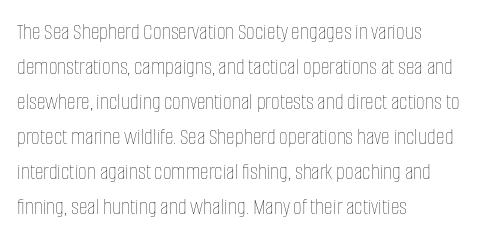
The image shows 24 px text type, upright; set left-aligned, normal line spacing (1.46x), normal letter spacing, not underlined.
